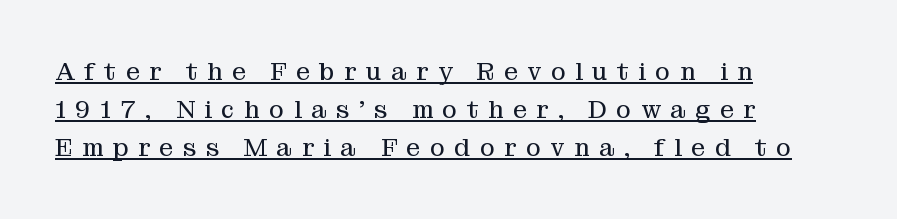
Q: Is the text bold? A: No.
Q: Is the text italic (slanted)? A: No, it is upright.
Q: Is the text underlined? A: Yes.
Q: How is the paragraph aligned? A: Left-aligned.
Q: Is the spacing between letters normal or unusually wide? A: Unusually wide.
Q: Is the spacing between lines tight, normal or loose? A: Normal.
